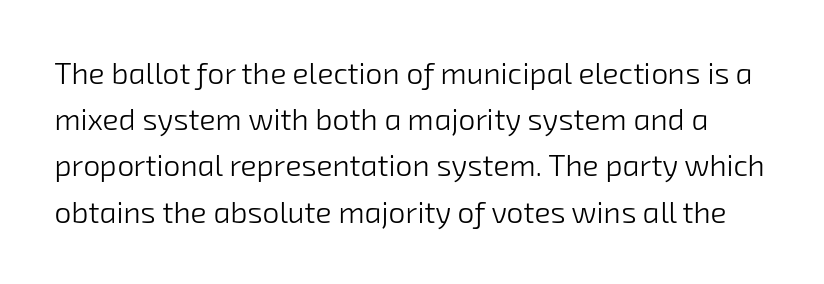
Does the type have serifs? No, each stem ends abruptly. Is this a heavy cut? Hardly; it is regular or lighter. Plain, unruled lines of type. The rendering uses natural spacing where letterforms have individual widths. You could call the tracking neutral — neither tight nor loose.
